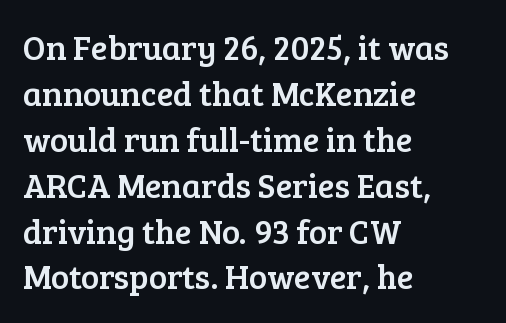
The image shows 34 px serif type, upright; set left-aligned, normal line spacing (1.35x), normal letter spacing, not underlined; low stroke contrast and a medium x-height.
